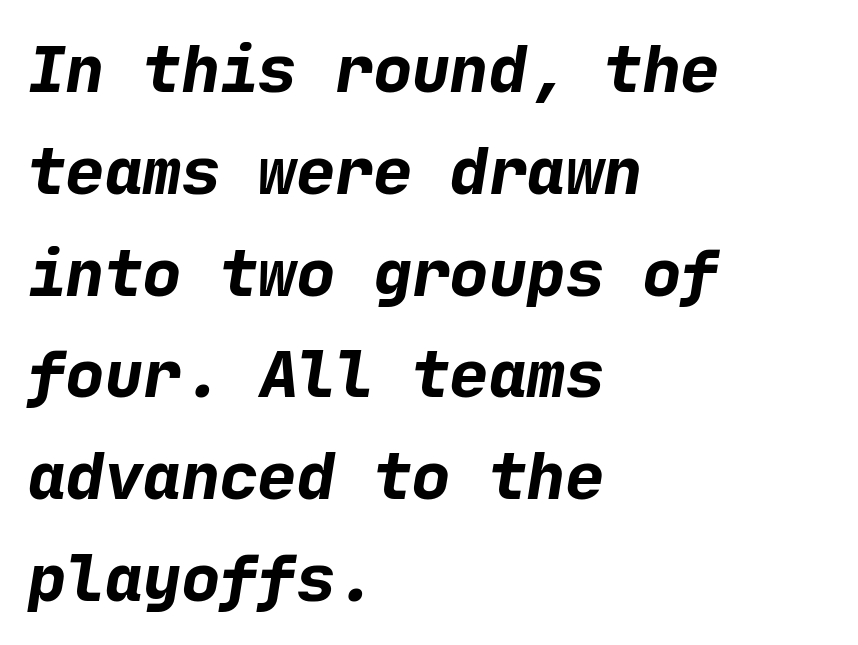
Bold? Absolutely — the strokes are thick and heavy. These lines are set flush left with a ragged right edge. Anything drawn beneath the words? Only blank space. Observe the ordinary spacing: letters are neighbours, not strangers.
